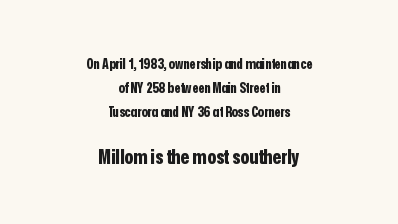
Q: Is the text bold? A: Yes.
Q: Is the text italic (slanted)? A: No, it is upright.
Q: Is the text underlined? A: No.
Q: How is the paragraph aligned? A: Centered.
Q: Is the spacing between letters normal or unusually wide? A: Normal.
Q: Which block of text is set in a larger size, the first (top) or the second (bottom)? A: The second (bottom) one.
